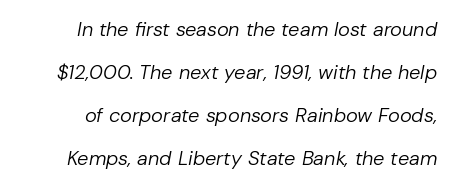
Is the type heavy? It reads as light-to-regular instead. The passage shown is not underscored anywhere. Regarding leading, the lines here are spaced well apart. When letters slant like this, we call the style italic. Tracking here is standard; glyphs follow each other at the usual distance.
